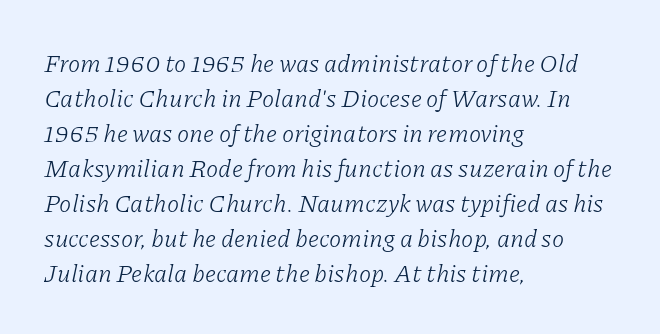
The ragged edge is on the right, which tells us the setting is flush left. Plain, unruled lines of type. Designer's note — italics engaged. The block of text has a typical density, with ordinary space between rows. No letter is thick-stroked: the sample isn't bold.
